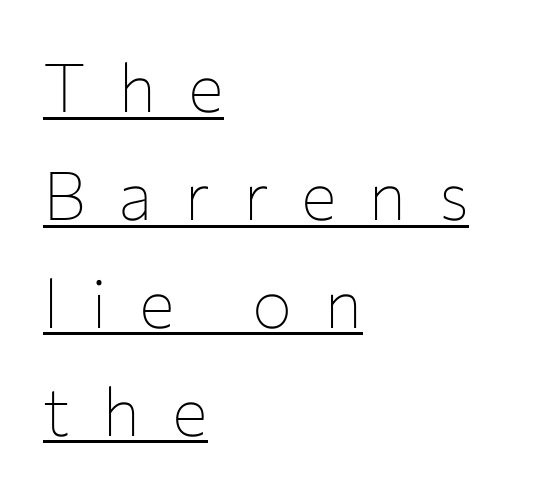
{"serif": "no", "italic": "no", "bold": "no", "weight": "thin", "width": "normal", "stroke_contrast": "low", "x_height": "medium", "monospaced": "no", "underline": "yes", "align": "left", "line_spacing": "normal", "line_spacing_ratio": 1.61, "letter_spacing": "wide", "letter_spacing_em": 0.48, "glyph_px": 67}
